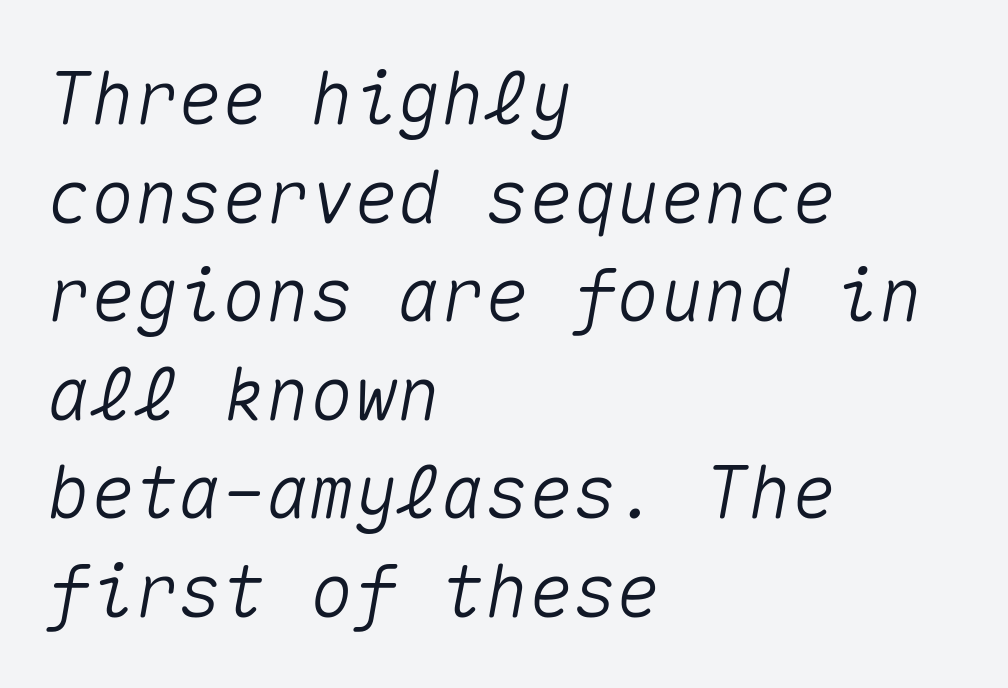
Leading matches the norm, producing a regular column. This sample is left-justified, so line endings fall wherever the words run out. Here the designer chose a console-style face with uniform glyph widths. Here the glyphs are tracked normally, forming tight word shapes. Anything drawn beneath the words? Only blank space. Tall strokes in this sample are angled rather than plumb.
